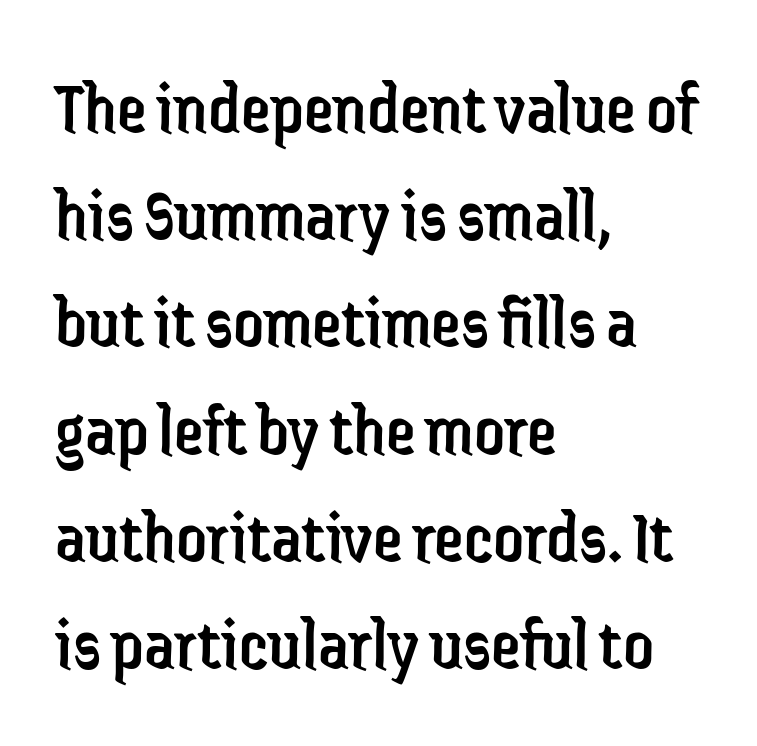
The image shows 75 px regular-weight, condensed sans-serif type, upright; set left-aligned, normal line spacing (1.43x), normal letter spacing, not underlined; low stroke contrast and a medium x-height.
